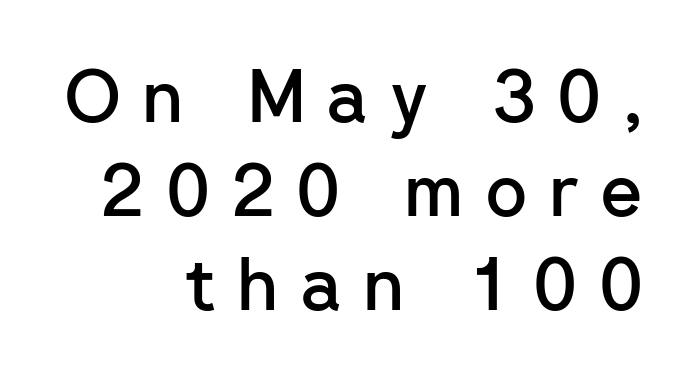
The face used here is rendered with a markedly widened letterfit. Compared with an ordinary text face, these strokes are moderately heavier — a semibold. Bare-footed words on every line. It's the straight-up-and-down kind of type.
